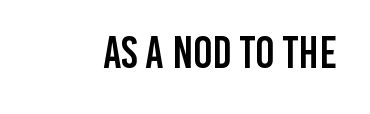
The image shows 45 px condensed sans-serif type, upright; set normal letter spacing, not underlined; low stroke contrast and a large x-height.
